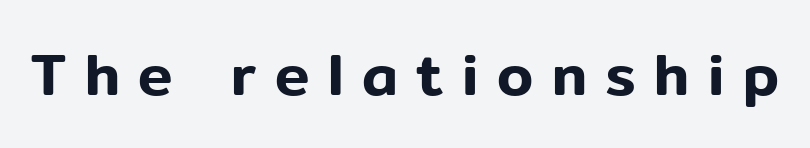
{"serif": "no", "italic": "no", "width": "normal", "stroke_contrast": "low", "x_height": "medium", "monospaced": "no", "underline": "no", "letter_spacing": "wide", "letter_spacing_em": 0.32, "glyph_px": 58}
